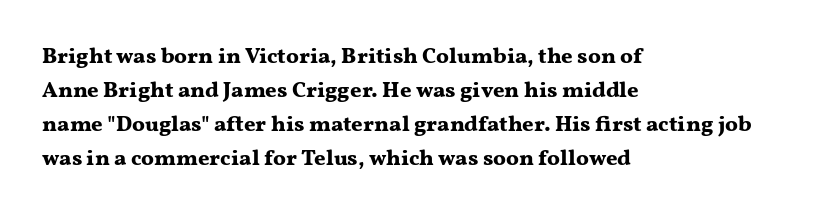
Q: Is the text bold? A: Yes.
Q: Is the text italic (slanted)? A: No, it is upright.
Q: Is the text underlined? A: No.
Q: How is the paragraph aligned? A: Left-aligned.
Q: Is the spacing between letters normal or unusually wide? A: Normal.
Q: Is the spacing between lines tight, normal or loose? A: Normal.
